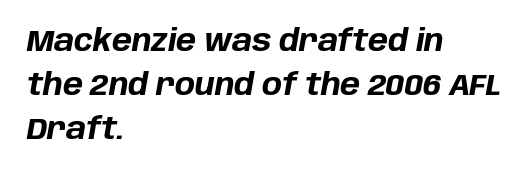
{"italic": "yes", "lean": "right", "slant_degrees": 10, "bold": "yes", "weight": "bold", "width": "normal", "stroke_contrast": "low", "x_height": "large", "monospaced": "no", "underline": "no", "align": "left", "line_spacing": "normal", "line_spacing_ratio": 1.47, "letter_spacing": "normal", "letter_spacing_em": 0.0, "glyph_px": 30}
